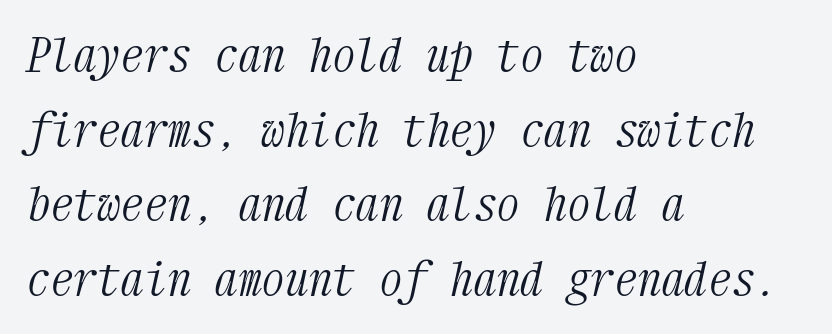
Unmarked baselines from the first word to the last. Italic: yes, the glyphs are oblique. Which margin do the lines hug? The left one — the right edge is uneven. The font is comparable to plain body text, perhaps lighter. The rendering shows small feet on the letterforms — a serif design. This sample keeps an unexceptional amount of space between lines.
